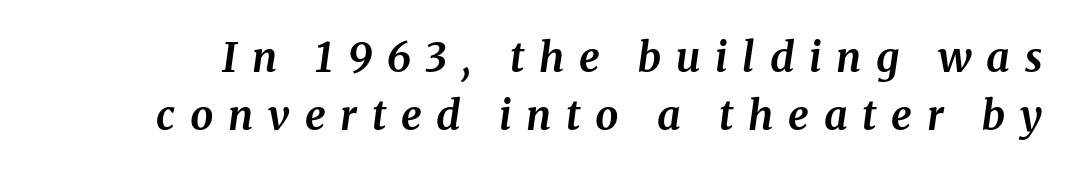
Q: Is the text bold? A: Yes.
Q: Is the text italic (slanted)? A: Yes, it leans right by about 8 degrees.
Q: Is the typeface a serif or a sans-serif typeface? A: Serif.
Q: Is the text underlined? A: No.
Q: Is the spacing between letters normal or unusually wide? A: Unusually wide.
Q: Is the spacing between lines tight, normal or loose? A: Normal.
Q: Width (condensed, normal, or wide)? A: Normal.
Q: Stroke contrast? A: Medium.
Q: x-height? A: Medium.
Q: Monospaced? A: No.
